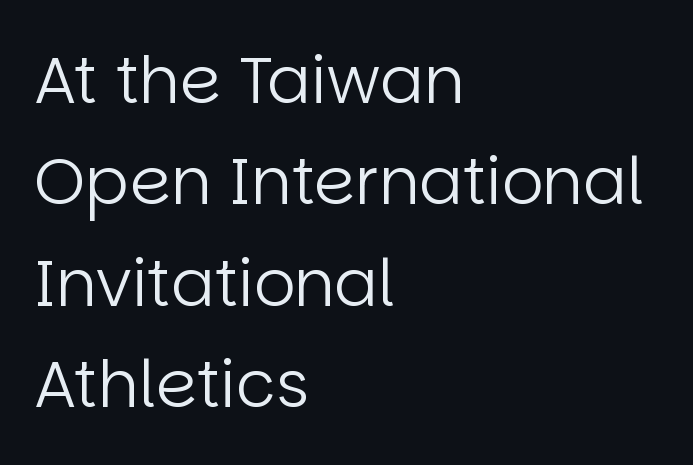
{"serif": "no", "italic": "no", "bold": "no", "weight": "regular", "width": "normal", "stroke_contrast": "low", "x_height": "large", "monospaced": "no", "underline": "no", "align": "left", "line_spacing": "normal", "line_spacing_ratio": 1.56, "letter_spacing": "normal", "letter_spacing_em": 0.0, "glyph_px": 65}
